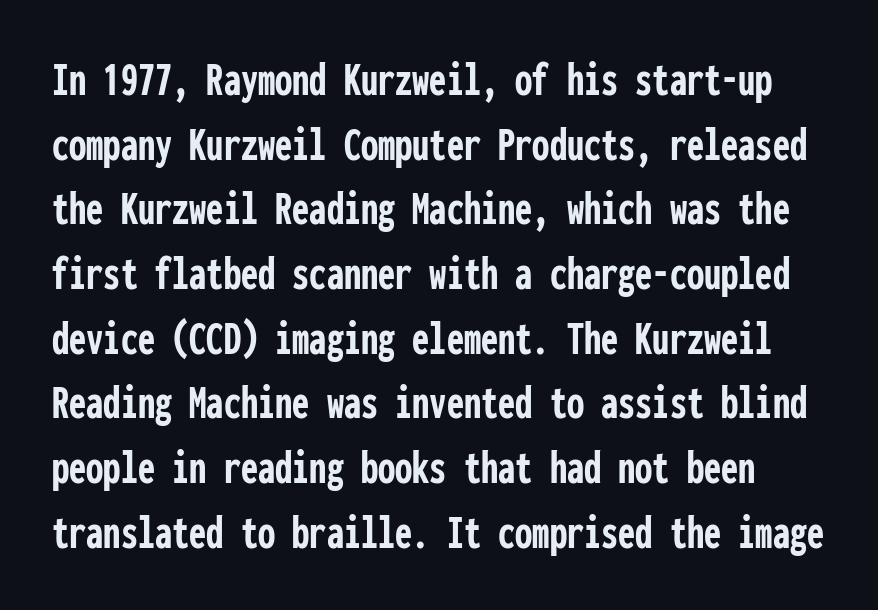
Q: Is the text bold? A: Yes.
Q: Is the text italic (slanted)? A: No, it is upright.
Q: Is the typeface a serif or a sans-serif typeface? A: Sans-serif.
Q: Is the text underlined? A: No.
Q: Is the spacing between letters normal or unusually wide? A: Normal.
Q: Is the spacing between lines tight, normal or loose? A: Normal.
Q: Width (condensed, normal, or wide)? A: Condensed.
Q: Stroke contrast? A: Low.
Q: x-height? A: Medium.
Q: Monospaced? A: Yes.
